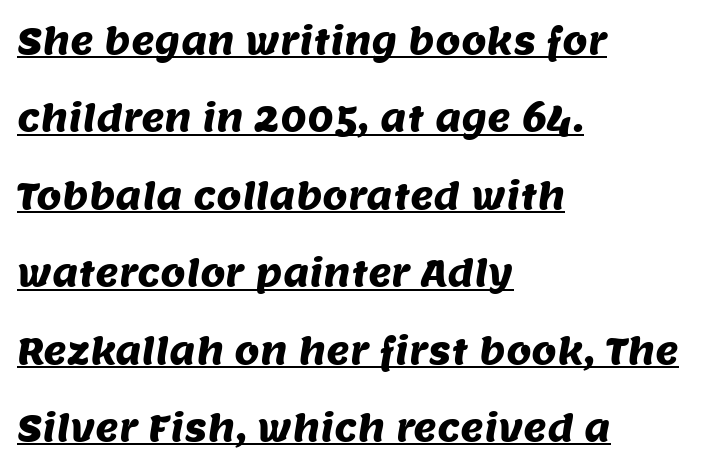
{"serif": "no", "width": "normal", "stroke_contrast": "medium", "x_height": "large", "monospaced": "no", "underline": "yes", "align": "left", "line_spacing": "loose", "line_spacing_ratio": 2.15, "letter_spacing": "normal", "letter_spacing_em": 0.0, "glyph_px": 36}
